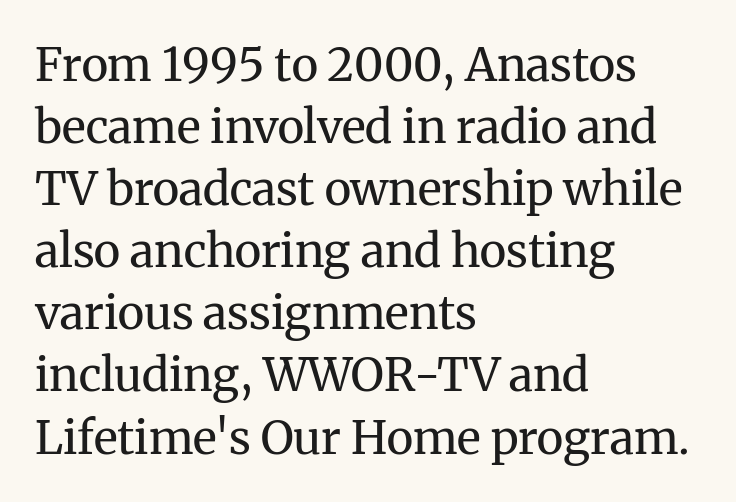
The image shows 46 px regular-weight serif type, upright; set left-aligned, normal line spacing (1.35x), normal letter spacing, not underlined; medium stroke contrast and a medium x-height.
